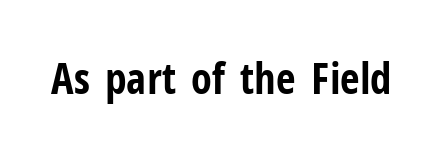
{"serif": "no", "italic": "no", "bold": "yes", "weight": "bold", "width": "condensed", "stroke_contrast": "low", "x_height": "medium", "monospaced": "no", "underline": "no", "letter_spacing": "normal", "letter_spacing_em": 0.0, "glyph_px": 43}
